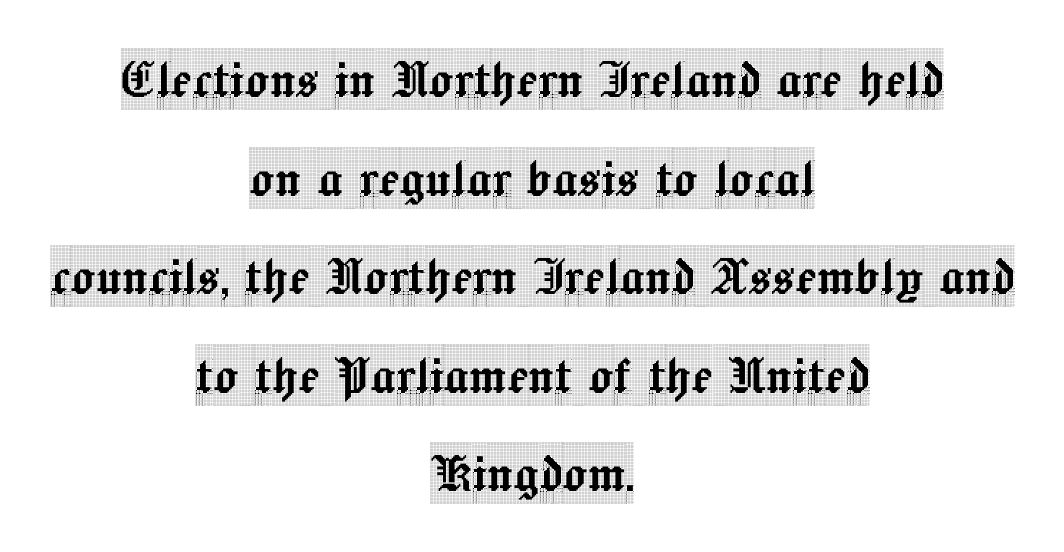
Q: Is the text italic (slanted)? A: No, it is upright.
Q: Is the typeface a serif or a sans-serif typeface? A: Serif.
Q: Is the text underlined? A: No.
Q: How is the paragraph aligned? A: Centered.
Q: Is the spacing between letters normal or unusually wide? A: Normal.
Q: Is the spacing between lines tight, normal or loose? A: Normal.
Q: Width (condensed, normal, or wide)? A: Condensed.
Q: x-height? A: Large.
Q: Monospaced? A: No.
